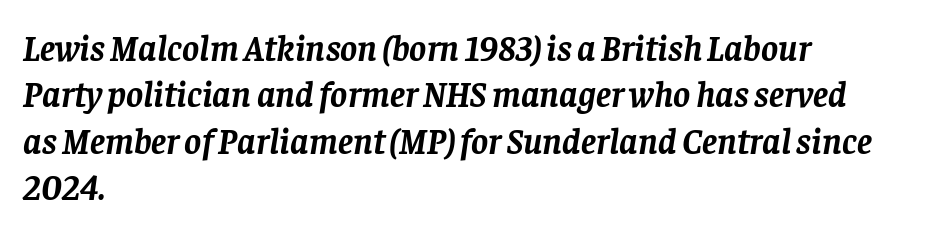
Q: Is the text bold? A: Yes.
Q: Is the text italic (slanted)? A: Yes, it leans right by about 8 degrees.
Q: Is the typeface a serif or a sans-serif typeface? A: Serif.
Q: Is the text underlined? A: No.
Q: How is the paragraph aligned? A: Left-aligned.
Q: Is the spacing between letters normal or unusually wide? A: Normal.
Q: Is the spacing between lines tight, normal or loose? A: Normal.
Q: Width (condensed, normal, or wide)? A: Normal.
Q: Stroke contrast? A: Low.
Q: x-height? A: Large.
Q: Monospaced? A: No.
